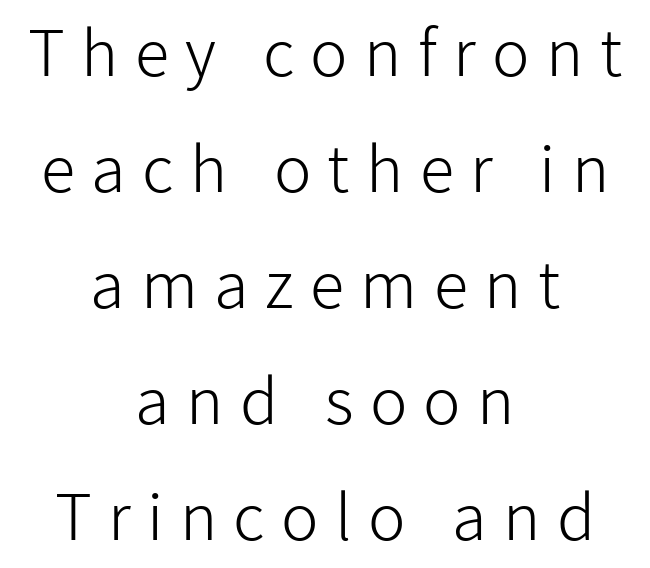
The image shows 63 px light sans-serif type, upright; set centered, line spacing 1.84x, unusually wide letter spacing (+0.26 em), not underlined; low stroke contrast and a medium x-height.
